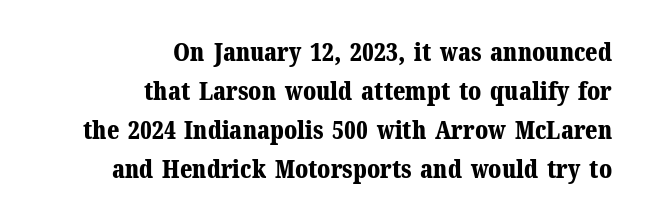
The image shows 25 px bold type, upright; set right-aligned, normal line spacing (1.56x), normal letter spacing, not underlined.
